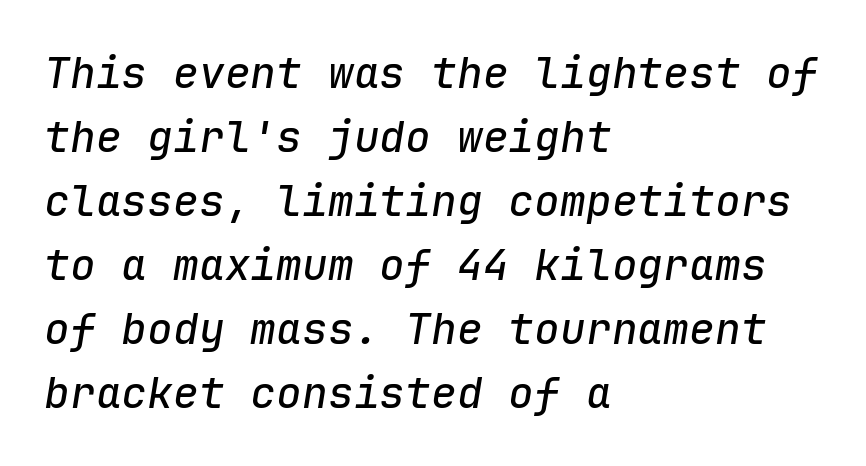
Successive baselines arrive at the customary interval. The space directly below the letters is spotless. The letters are slanted; this is an italic face. Fixed-width glyphs throughout — classic coding-font behaviour. Glyph-to-glyph distance matches everyday printed text.
